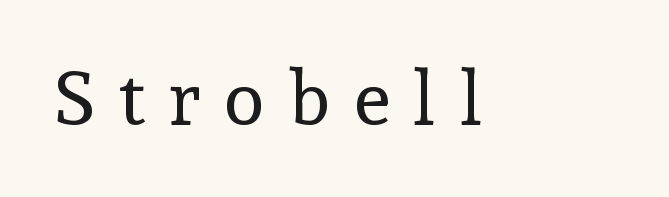
Q: Is the text bold? A: No.
Q: Is the text italic (slanted)? A: No, it is upright.
Q: Is the typeface a serif or a sans-serif typeface? A: Serif.
Q: Is the text underlined? A: No.
Q: Is the spacing between letters normal or unusually wide? A: Unusually wide.
Q: Width (condensed, normal, or wide)? A: Normal.
Q: x-height? A: Medium.
Q: Monospaced? A: No.
